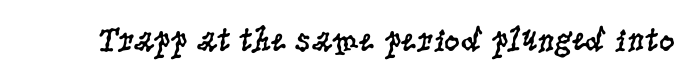
The image shows 35 px regular-weight, condensed serif type; set normal letter spacing, not underlined; low stroke contrast and a large x-height.
